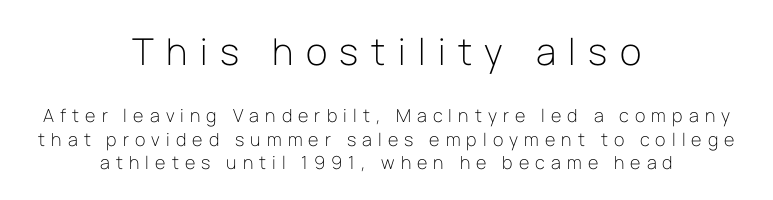
Any mark beneath the type? The region is blank. Bigger letters appear in the top chunk; the bottom chunk is reduced. Each line is balanced around a shared central axis. Heaviness? Minimal to ordinary, like unemphasized prose. Leading matches the norm, producing a regular column. Ascenders rise straight up at ninety degrees.
